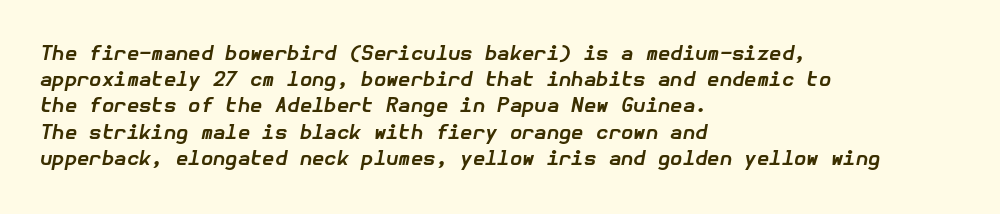
The image shows 20 px bold type, italic (leaning right); set left-aligned, normal line spacing (1.31x), normal letter spacing, not underlined.
